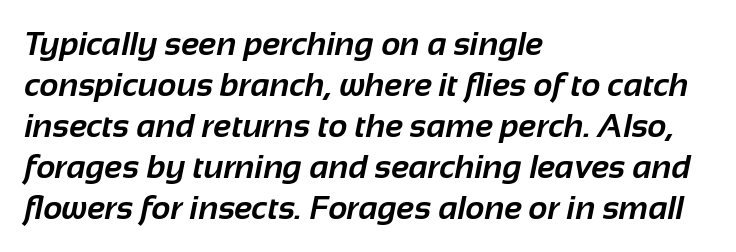
In terms of letterspacing, this is plain default setting. The paragraph has a hard left edge and a soft right edge. Heft: maximum for text — a bold. Has an underline been added? It has not. Grotesque or geometric, the face here clearly has no serifs.
